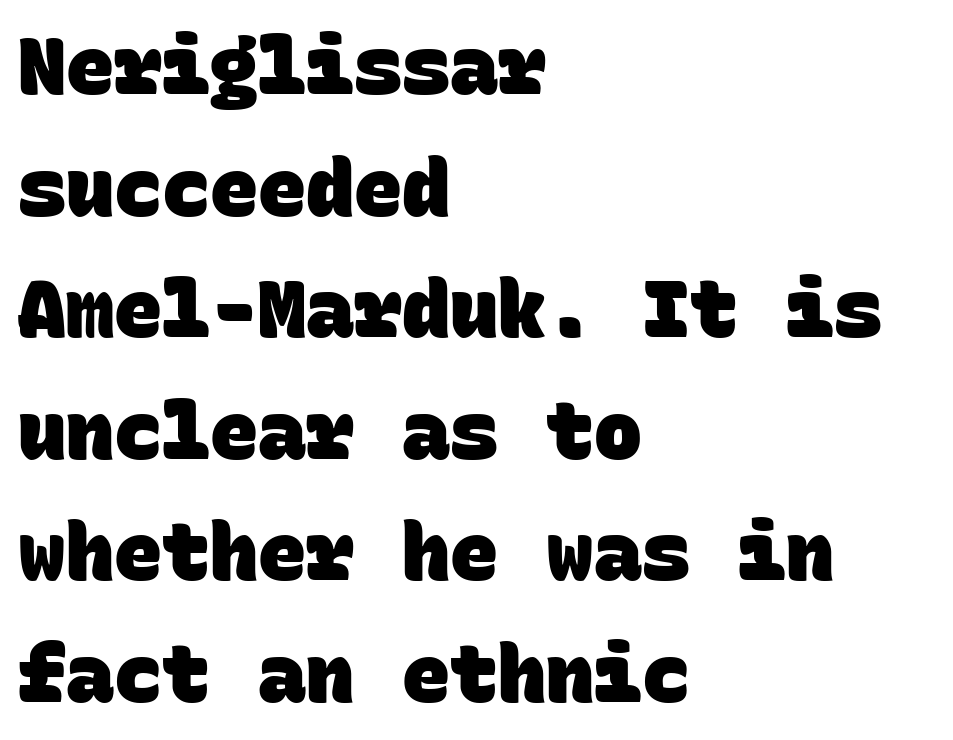
The image shows 80 px heavy sans-serif type, monospaced; set left-aligned, normal line spacing (1.52x), normal letter spacing, not underlined; low stroke contrast and a large x-height.
